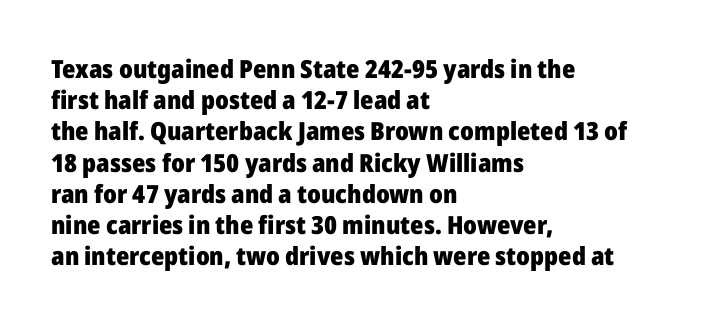
Caption: standard tracking, unaltered. Weight: bold. Line beginnings align vertically; line endings do not. The type sits square on the baseline with zero lean.
